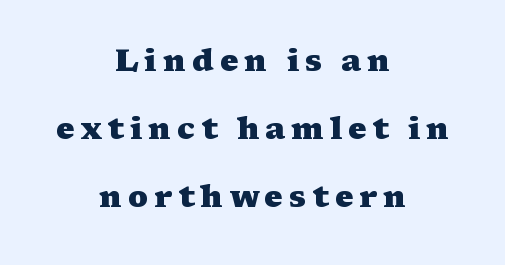
{"serif": "yes", "italic": "no", "bold": "yes", "weight": "heavy", "width": "wide", "stroke_contrast": "medium", "x_height": "medium", "monospaced": "no", "underline": "no", "align": "center", "line_spacing": "loose", "line_spacing_ratio": 2.2, "glyph_px": 31}
